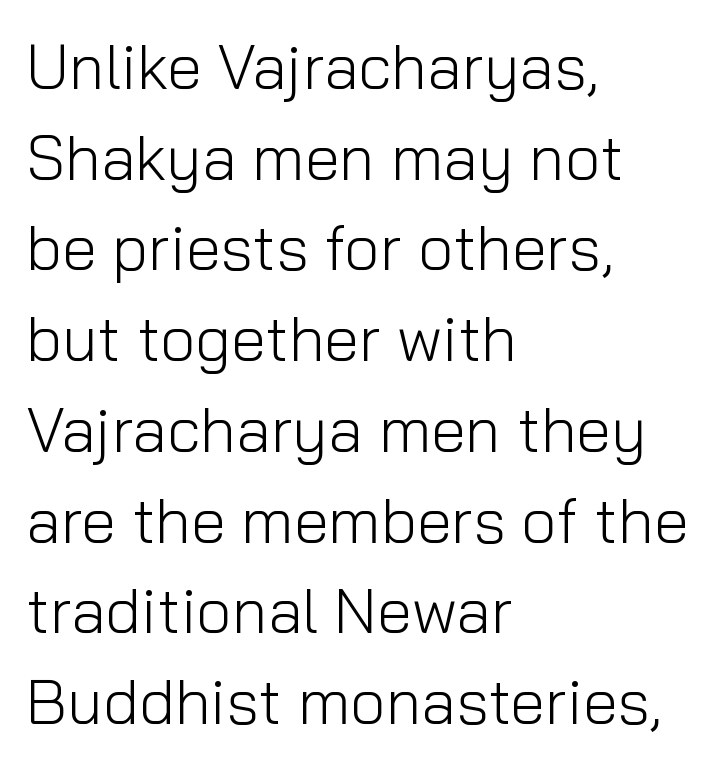
Q: Is the text bold? A: No.
Q: Is the text italic (slanted)? A: No, it is upright.
Q: Is the typeface a serif or a sans-serif typeface? A: Sans-serif.
Q: Is the text underlined? A: No.
Q: How is the paragraph aligned? A: Left-aligned.
Q: Is the spacing between letters normal or unusually wide? A: Normal.
Q: Is the spacing between lines tight, normal or loose? A: Normal.
Q: Width (condensed, normal, or wide)? A: Normal.
Q: Stroke contrast? A: Low.
Q: x-height? A: Medium.
Q: Monospaced? A: No.
